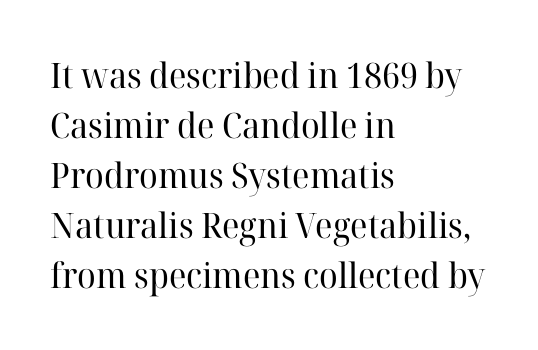
Q: Is the text bold? A: No.
Q: Is the text italic (slanted)? A: No, it is upright.
Q: Is the typeface a serif or a sans-serif typeface? A: Serif.
Q: Is the text underlined? A: No.
Q: How is the paragraph aligned? A: Left-aligned.
Q: Is the spacing between letters normal or unusually wide? A: Normal.
Q: Is the spacing between lines tight, normal or loose? A: Normal.
Q: Width (condensed, normal, or wide)? A: Normal.
Q: Stroke contrast? A: High.
Q: x-height? A: Medium.
Q: Monospaced? A: No.
